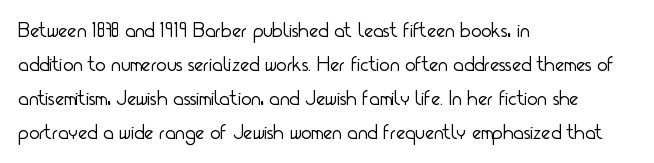
{"italic": "no", "bold": "no", "underline": "no", "align": "left", "line_spacing": "normal", "line_spacing_ratio": 1.54, "letter_spacing": "normal", "letter_spacing_em": 0.0, "glyph_px": 22}
